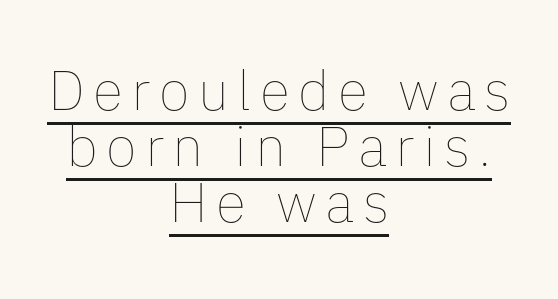
The image shows 56 px thin type, upright; set centered, tight line spacing (1.0x), underlined; low stroke contrast and a medium x-height.
